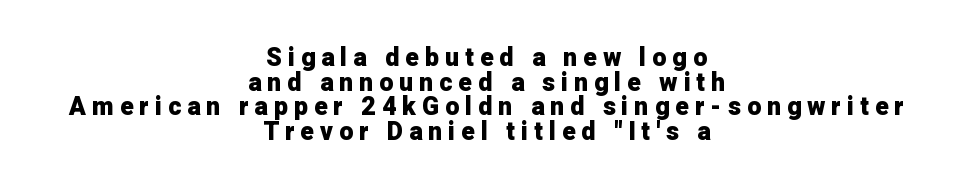
The passage shown has open, widely tracked lettering throughout. This is the regular roman posture of the typeface. Does the copy run flush right? No — it is centered line by line. The font is running at its bold setting. Quick note: interline space is minimal.
